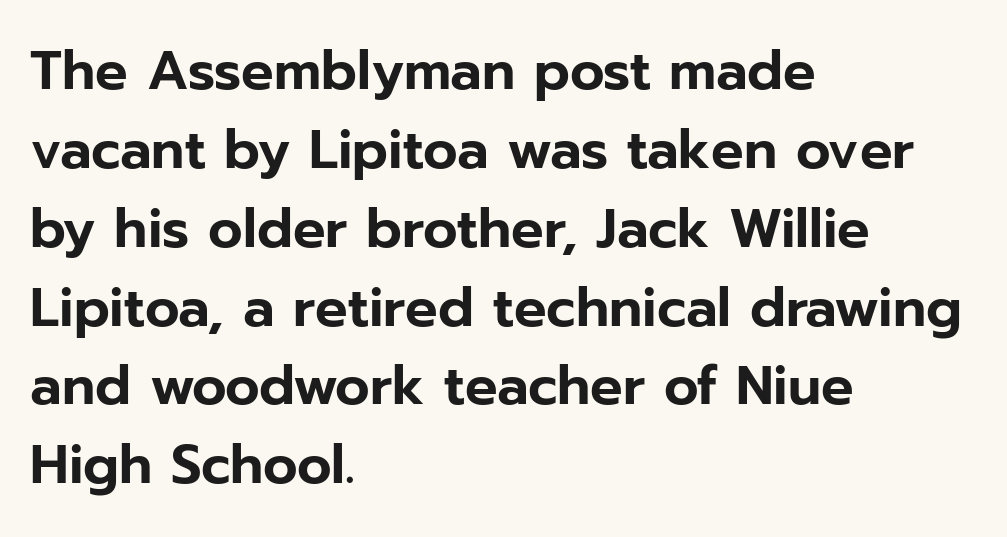
Q: Is the text italic (slanted)? A: No, it is upright.
Q: Is the typeface a serif or a sans-serif typeface? A: Sans-serif.
Q: Is the text underlined? A: No.
Q: How is the paragraph aligned? A: Left-aligned.
Q: Is the spacing between letters normal or unusually wide? A: Normal.
Q: Is the spacing between lines tight, normal or loose? A: Normal.
Q: Width (condensed, normal, or wide)? A: Normal.
Q: Stroke contrast? A: Low.
Q: x-height? A: Medium.
Q: Monospaced? A: No.
